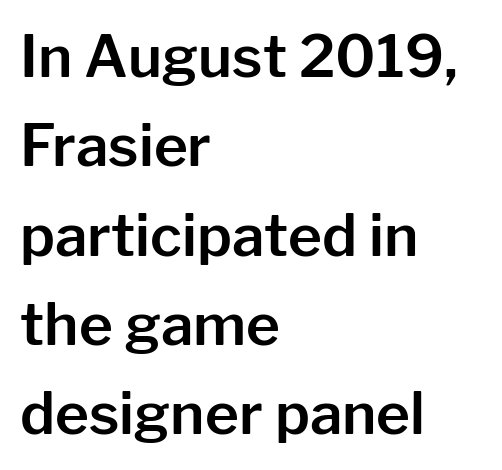
Q: Is the text italic (slanted)? A: No, it is upright.
Q: Is the typeface a serif or a sans-serif typeface? A: Sans-serif.
Q: Is the text underlined? A: No.
Q: How is the paragraph aligned? A: Left-aligned.
Q: Is the spacing between letters normal or unusually wide? A: Normal.
Q: Is the spacing between lines tight, normal or loose? A: Normal.
Q: Width (condensed, normal, or wide)? A: Normal.
Q: Stroke contrast? A: Low.
Q: x-height? A: Medium.
Q: Monospaced? A: No.
